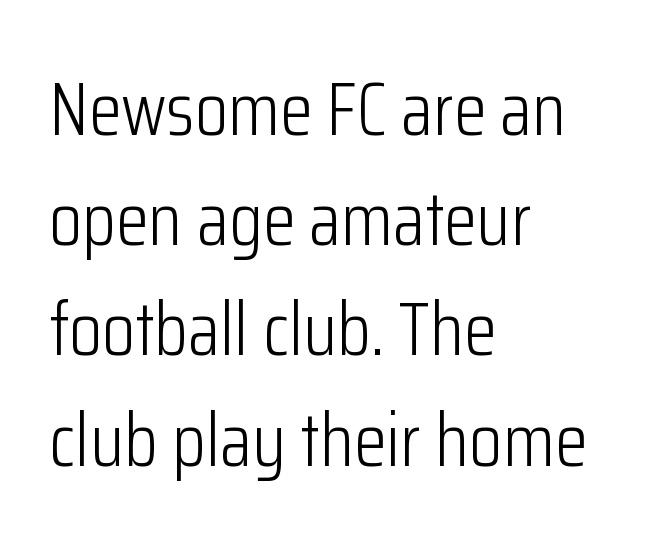
The strokes carry an ordinary text weight at most. The baseline area is clear. The text block is weighted toward the left margin, trailing off unevenly rightward. The face used here is proportionally spaced, like ordinary book or web type. Does extra space separate the letters? No, they use regular spacing. The passage shown is typeset with a sans-serif family.
